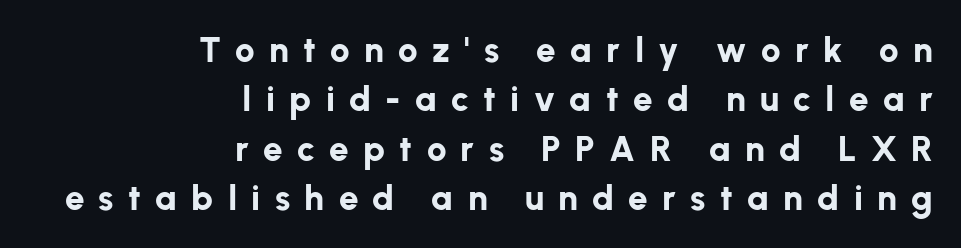
The image shows 35 px bold sans-serif type, upright; set right-aligned, normal line spacing (1.41x), unusually wide letter spacing (+0.41 em), not underlined; low stroke contrast and a medium x-height.
